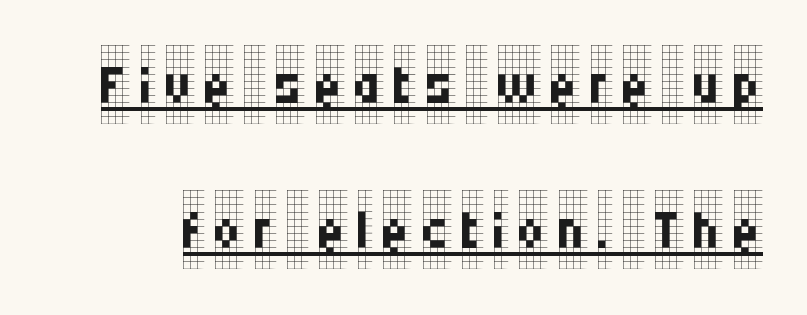
Q: Is the text bold? A: No.
Q: Is the text italic (slanted)? A: No, it is upright.
Q: Is the typeface a serif or a sans-serif typeface? A: Serif.
Q: Is the text underlined? A: Yes.
Q: Width (condensed, normal, or wide)? A: Condensed.
Q: Stroke contrast? A: Low.
Q: x-height? A: Large.
Q: Monospaced? A: No.
